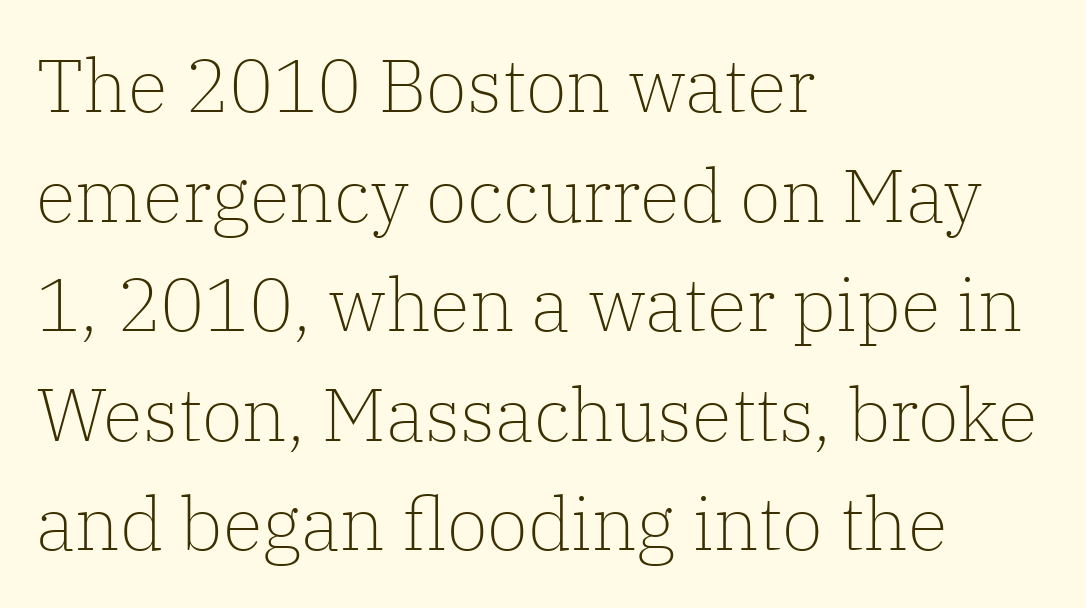
{"serif": "yes", "italic": "no", "bold": "no", "weight": "light", "width": "normal", "stroke_contrast": "low", "x_height": "medium", "monospaced": "no", "underline": "no", "align": "left", "line_spacing": "normal", "line_spacing_ratio": 1.48, "letter_spacing": "normal", "letter_spacing_em": 0.0, "glyph_px": 74}
